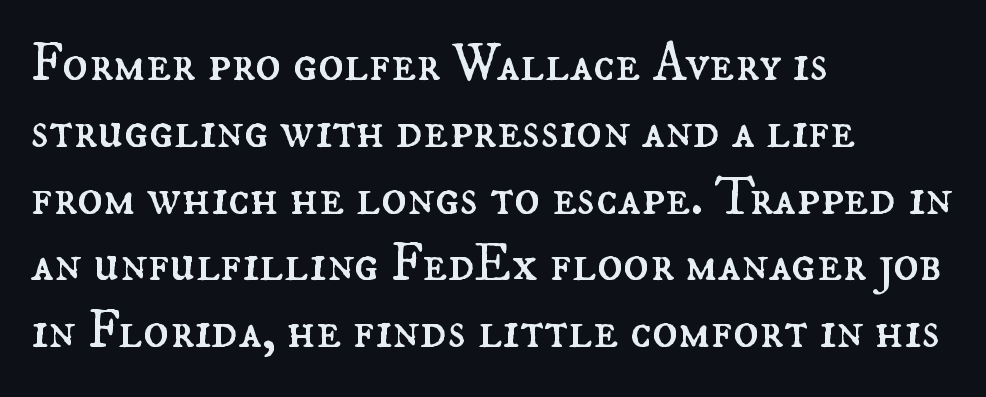
Q: Is the text bold? A: No.
Q: Is the text italic (slanted)? A: No, it is upright.
Q: Is the text underlined? A: No.
Q: How is the paragraph aligned? A: Left-aligned.
Q: Is the spacing between letters normal or unusually wide? A: Normal.
Q: Is the spacing between lines tight, normal or loose? A: Normal.
Q: Width (condensed, normal, or wide)? A: Normal.
Q: Stroke contrast? A: Medium.
Q: x-height? A: Small.
Q: Monospaced? A: No.
